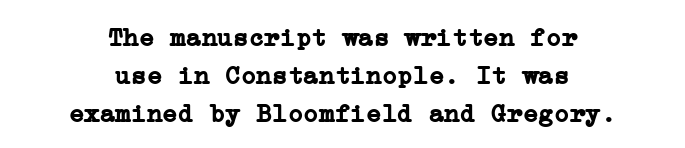
{"italic": "no", "bold": "yes", "underline": "no", "align": "center", "line_spacing": "normal", "line_spacing_ratio": 1.46, "letter_spacing": "normal", "letter_spacing_em": 0.0, "glyph_px": 26}
